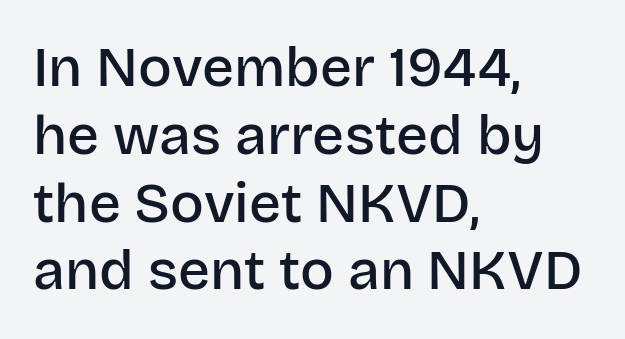
The image shows 56 px semibold sans-serif type, upright; set left-aligned, line spacing 1.21x, normal letter spacing, not underlined; low stroke contrast and a large x-height.
